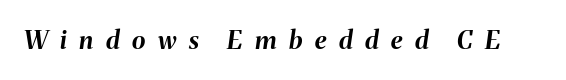
Clear beneath every line of the passage. Emphasis-style slanted type is in use. Spacing between characters has been opened up far beyond the box default. On the weight axis this lands at bold, roughly 700.
